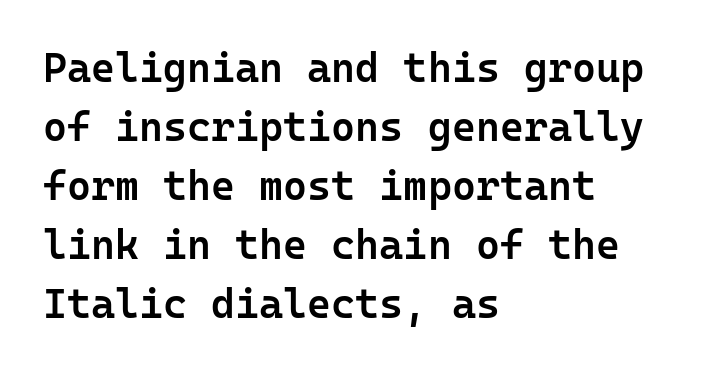
Each new line begins a customary step beneath the previous one. The lines in this sample share a left origin and differ only in where they stop. A bare baseline throughout the passage. Characters follow at the spacing the type designer built in. Font category for this specimen: sans-serif.
